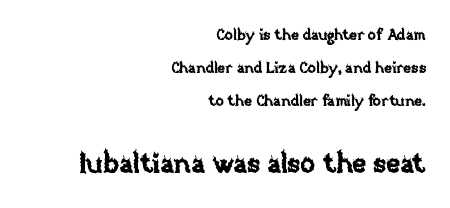
Q: Is the text italic (slanted)? A: No, it is upright.
Q: Is the text underlined? A: No.
Q: How is the paragraph aligned? A: Right-aligned.
Q: Is the spacing between letters normal or unusually wide? A: Normal.
Q: Is the spacing between lines tight, normal or loose? A: Loose.
Q: Which block of text is set in a larger size, the first (top) or the second (bottom)? A: The second (bottom) one.
